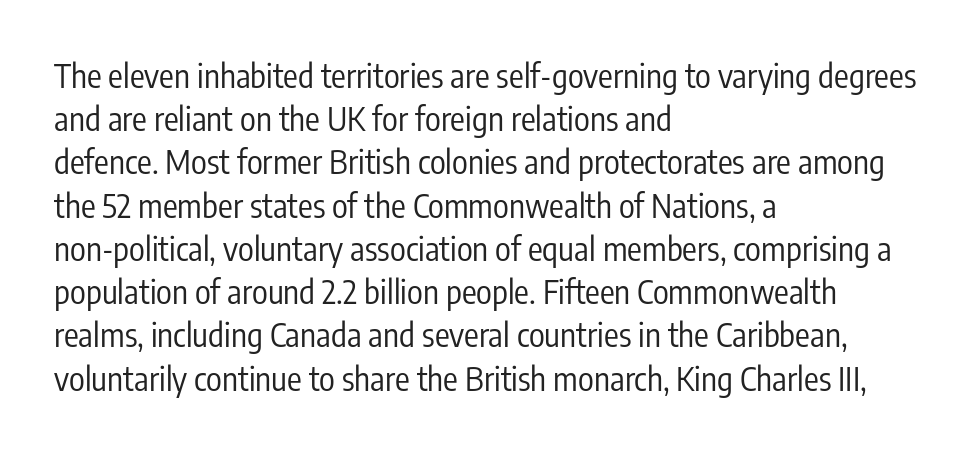
The image shows 33 px regular-weight, condensed sans-serif type, upright; set left-aligned, normal line spacing (1.31x), normal letter spacing, not underlined; low stroke contrast and a medium x-height.
